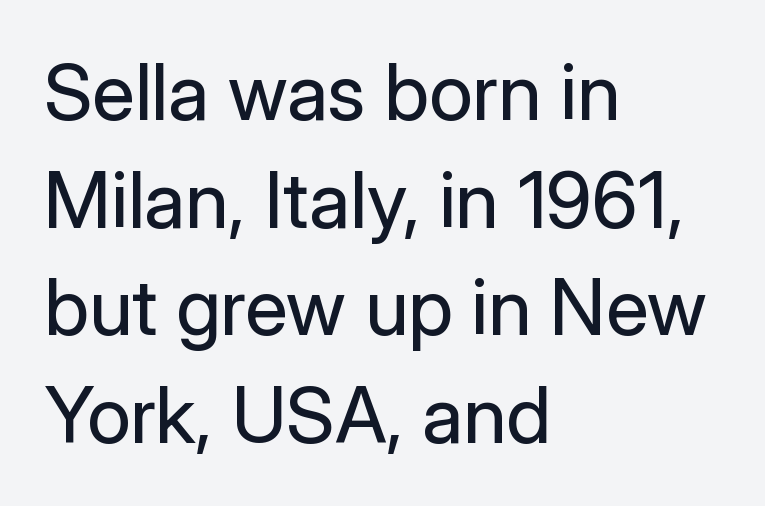
Q: Is the text bold? A: No.
Q: Is the text italic (slanted)? A: No, it is upright.
Q: Is the typeface a serif or a sans-serif typeface? A: Sans-serif.
Q: Is the text underlined? A: No.
Q: How is the paragraph aligned? A: Left-aligned.
Q: Is the spacing between letters normal or unusually wide? A: Normal.
Q: Is the spacing between lines tight, normal or loose? A: Normal.
Q: Width (condensed, normal, or wide)? A: Normal.
Q: Stroke contrast? A: Low.
Q: x-height? A: Medium.
Q: Monospaced? A: No.
